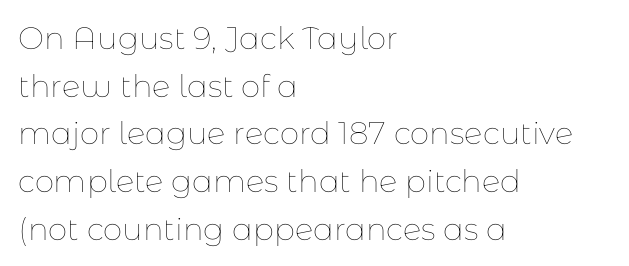
The area under the type is left untouched. Summary of weight: not heavy and not bold. Is there much room between lines? A standard amount, neither cramped nor airy. In CSS terms this would be text-align: left. These lines are rendered in a variable-pitch font.
